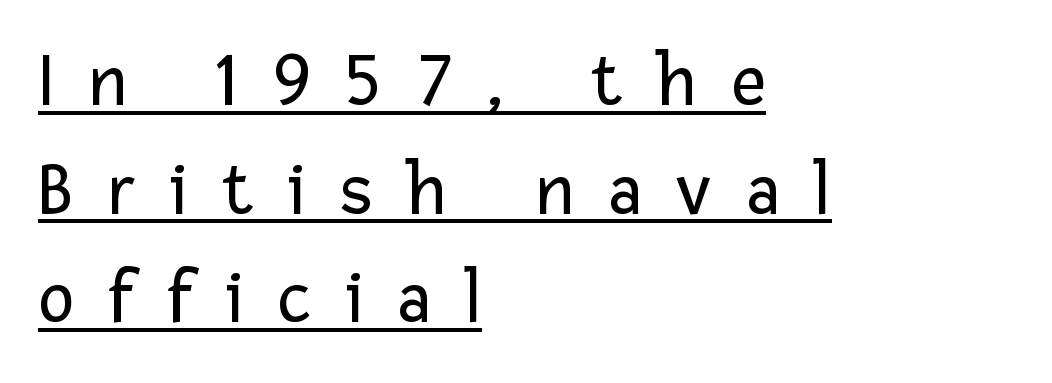
The image shows 76 px regular-weight sans-serif type, upright; set left-aligned, normal line spacing (1.43x), unusually wide letter spacing (+0.46 em), underlined; low stroke contrast and a medium x-height.
